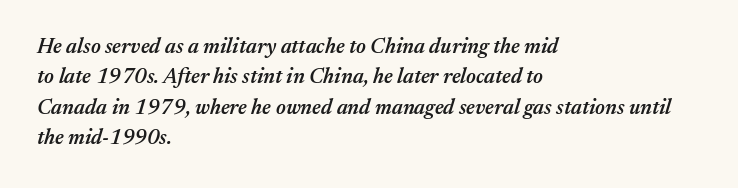
The image shows 21 px text type, italic (leaning right); set left-aligned, normal line spacing (1.45x), normal letter spacing, not underlined.
